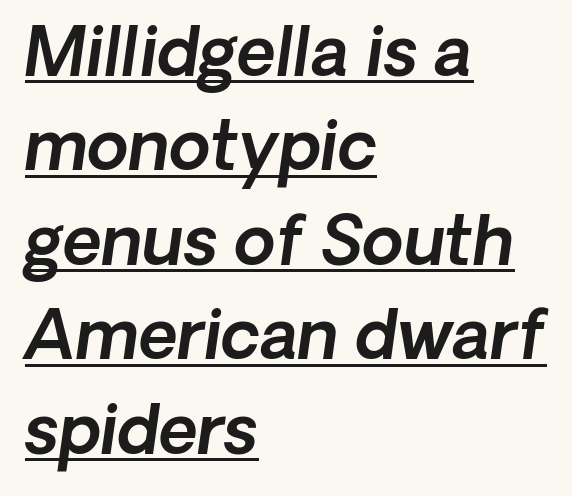
The image shows 67 px text type, italic (leaning right); set left-aligned, normal line spacing (1.41x), normal letter spacing, underlined; a medium x-height.
